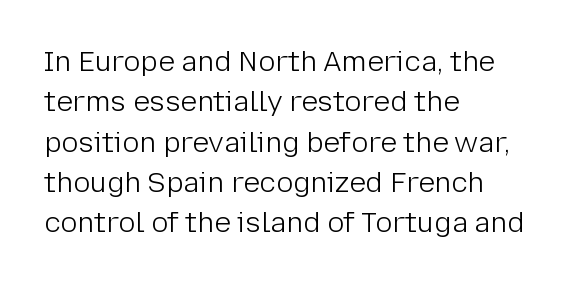
The image shows 28 px light sans-serif type, upright; set left-aligned, normal line spacing (1.44x), normal letter spacing, not underlined; low stroke contrast and a medium x-height.
